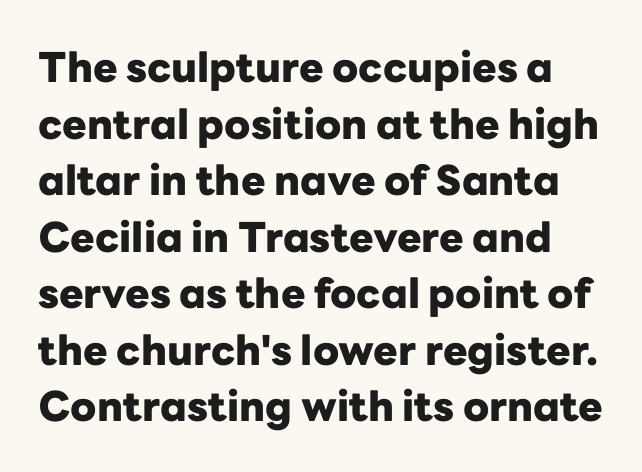
The image shows 41 px heavy sans-serif type, upright; set normal line spacing (1.38x), normal letter spacing, not underlined; low stroke contrast and a medium x-height.
